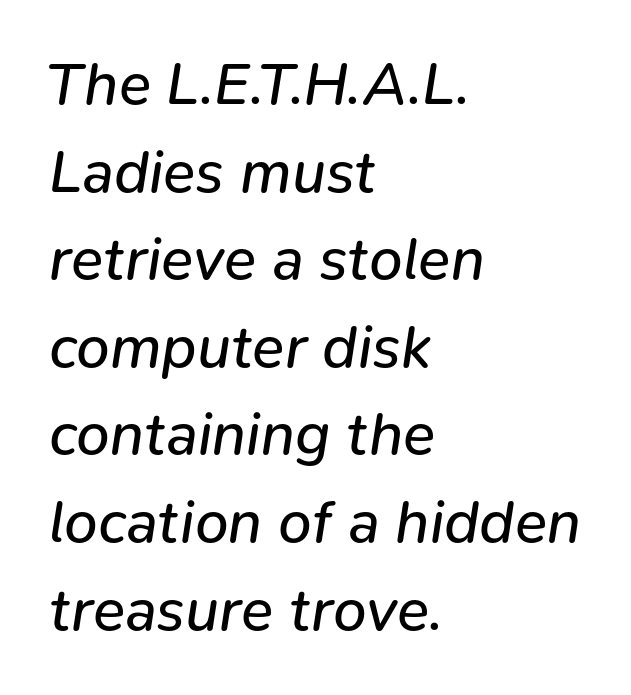
{"italic": "yes", "lean": "right", "slant_degrees": 9, "bold": "no", "weight": "regular", "width": "normal", "stroke_contrast": "low", "x_height": "medium", "monospaced": "no", "underline": "no", "align": "left", "line_spacing": "normal", "line_spacing_ratio": 1.46, "letter_spacing": "normal", "letter_spacing_em": 0.0, "glyph_px": 60}
